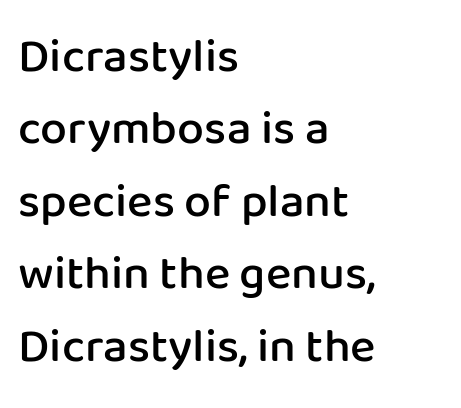
{"serif": "no", "italic": "no", "bold": "semi", "weight": "semibold", "width": "normal", "stroke_contrast": "low", "x_height": "medium", "monospaced": "no", "underline": "no", "align": "left", "line_spacing": "normal", "line_spacing_ratio": 1.51, "letter_spacing": "normal", "letter_spacing_em": 0.0, "glyph_px": 48}
